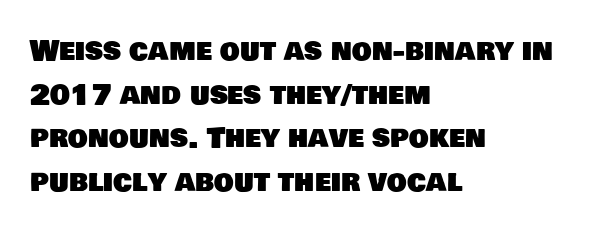
Leading: standard. Every row of glyphs begins at an identical x-position on the left. Is this a sans? Yes — the strokes have no serifs. Character widths vary here, with narrow letters taking less room than wide ones. The passage shown is not underscored anywhere. The rendering keeps characters at their native spacing.
